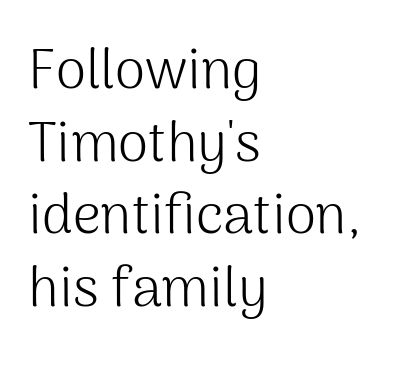
Evenly set lines give the paragraph a standard silhouette. Stem width sits at or under what a default text font uses. If you drew a line through each stem, it would be perfectly vertical. The type family on display is of the sans-serif kind.
